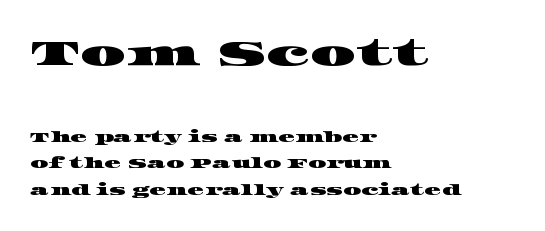
Q: Is the typeface a serif or a sans-serif typeface? A: Serif.
Q: Is the text underlined? A: No.
Q: How is the paragraph aligned? A: Left-aligned.
Q: Is the spacing between letters normal or unusually wide? A: Normal.
Q: Is the spacing between lines tight, normal or loose? A: Loose.
Q: Which block of text is set in a larger size, the first (top) or the second (bottom)? A: The first (top) one.
Q: Width (condensed, normal, or wide)? A: Wide.
Q: Stroke contrast? A: High.
Q: x-height? A: Large.
Q: Monospaced? A: No.
